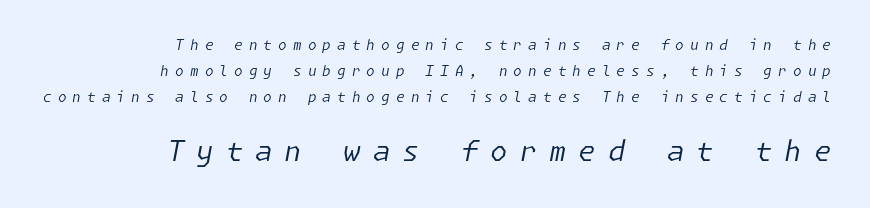
Q: Is the text bold? A: No.
Q: Is the text italic (slanted)? A: Yes, it leans right by about 11 degrees.
Q: Is the text underlined? A: No.
Q: How is the paragraph aligned? A: Right-aligned.
Q: Is the spacing between letters normal or unusually wide? A: Unusually wide.
Q: Which block of text is set in a larger size, the first (top) or the second (bottom)? A: The second (bottom) one.
Q: Width (condensed, normal, or wide)? A: Normal.
Q: Stroke contrast? A: Low.
Q: x-height? A: Medium.
